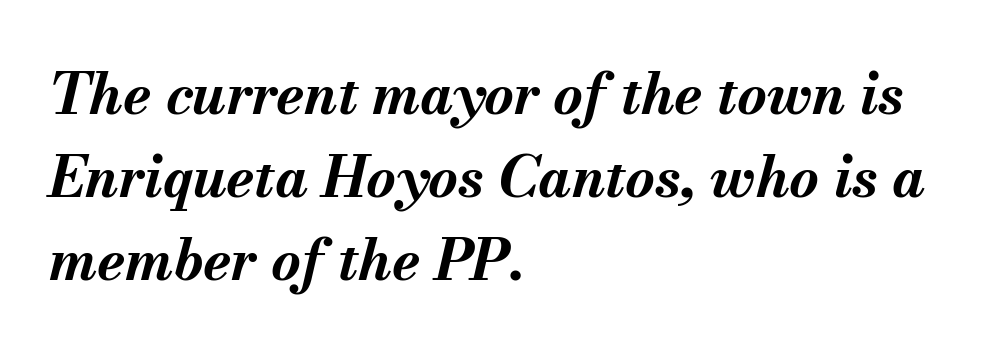
{"italic": "yes", "lean": "right", "slant_degrees": 13, "bold": "yes", "weight": "bold", "width": "normal", "stroke_contrast": "medium", "x_height": "small", "monospaced": "no", "underline": "no", "align": "left", "line_spacing": "normal", "line_spacing_ratio": 1.46, "letter_spacing": "normal", "letter_spacing_em": 0.0, "glyph_px": 57}
